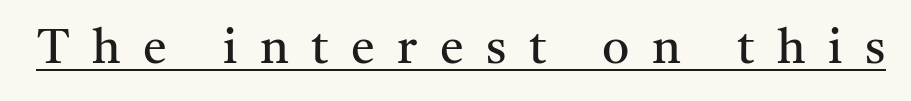
Q: Is the text bold? A: No.
Q: Is the text italic (slanted)? A: No, it is upright.
Q: Is the typeface a serif or a sans-serif typeface? A: Serif.
Q: Is the text underlined? A: Yes.
Q: Is the spacing between letters normal or unusually wide? A: Unusually wide.
Q: Width (condensed, normal, or wide)? A: Normal.
Q: Stroke contrast? A: Medium.
Q: x-height? A: Medium.
Q: Monospaced? A: No.
